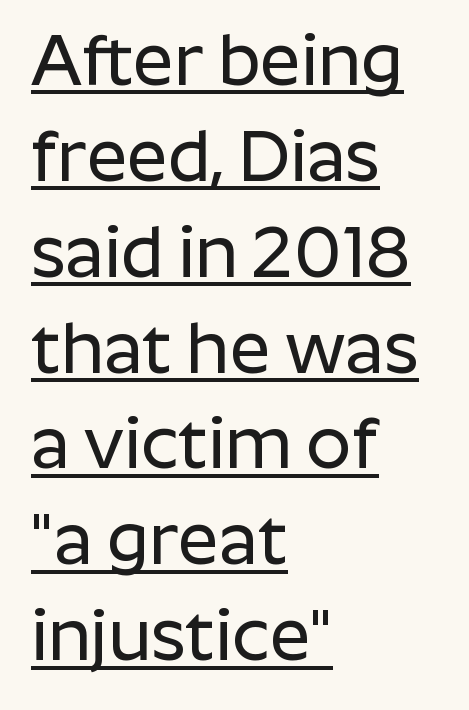
{"serif": "no", "italic": "no", "width": "normal", "stroke_contrast": "low", "x_height": "medium", "monospaced": "no", "underline": "yes", "align": "left", "line_spacing": "normal", "line_spacing_ratio": 1.35, "letter_spacing": "normal", "letter_spacing_em": 0.0, "glyph_px": 71}
